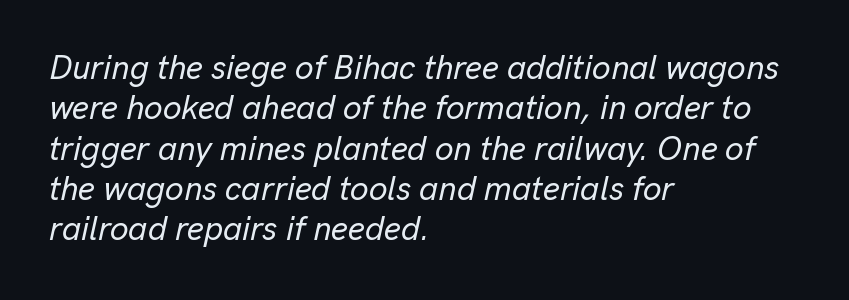
Is the type slanted? Yes — the strokes lean at a clear angle. Between one letter and the next there's only the usual sliver of space. Note the varied advance widths — an 'i' is clearly narrower than an 'm'. This rendering features lettering with no underline. The rag falls on the right side of this text block.
